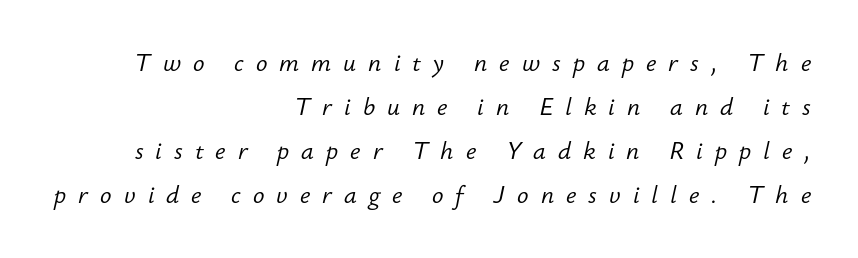
The image shows 24 px text type, italic (leaning right); set right-aligned, line spacing 1.84x, unusually wide letter spacing (+0.5 em), not underlined.
